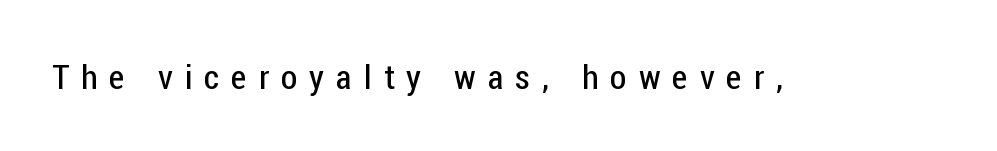
The image shows 34 px regular-weight, condensed sans-serif type, upright; set unusually wide letter spacing (+0.35 em), not underlined; low stroke contrast and a medium x-height.
